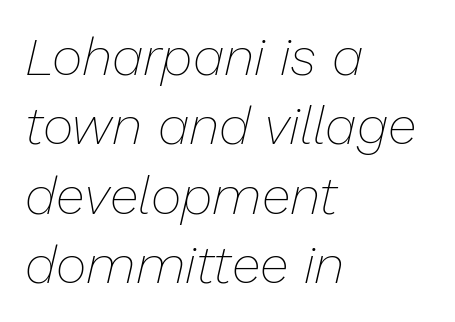
The image shows 53 px thin type, italic (leaning right); set left-aligned, normal line spacing (1.31x), normal letter spacing, not underlined; low stroke contrast and a medium x-height.
